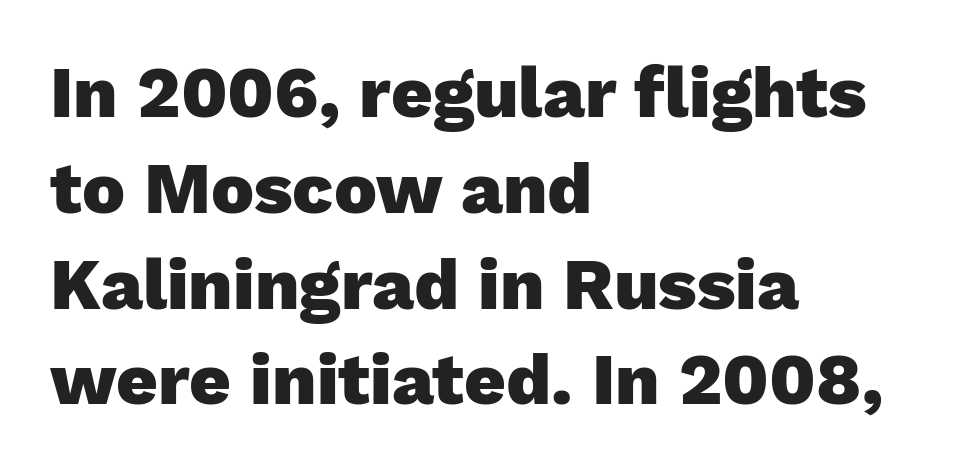
Only glyphs here, with clear space below each row. Caption: standard tracking, unaltered. The passage shown is emphatically bold. These lines are rendered in a variable-pitch font. Reading down the block, your eye returns to a fixed left position each line.
